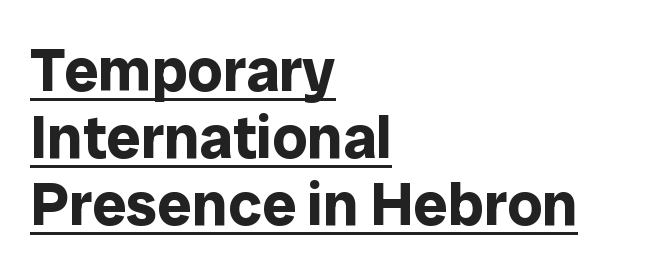
{"serif": "no", "italic": "no", "bold": "yes", "weight": "bold", "width": "normal", "stroke_contrast": "low", "x_height": "medium", "monospaced": "no", "underline": "yes", "align": "left", "line_spacing": "tight", "line_spacing_ratio": 1.1, "letter_spacing": "normal", "letter_spacing_em": 0.0, "glyph_px": 61}
